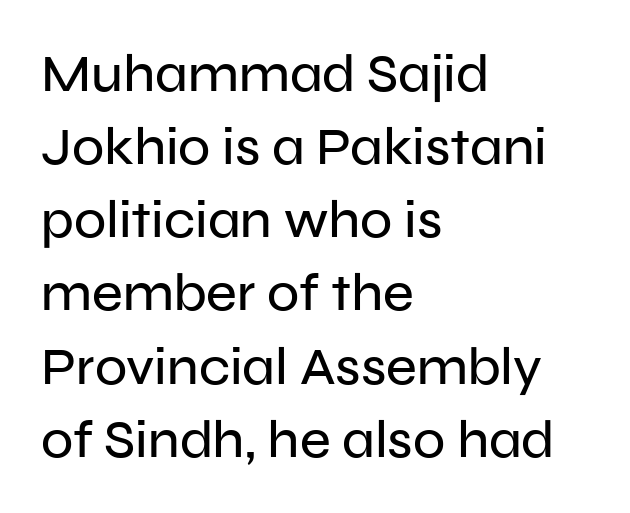
Default kerning and tracking; the words read as compact shapes. Horizontal bands of white between lines are of average thickness. Letterform terminals end flat and unadorned throughout the passage. Descenders are the only things crossing below the line.
